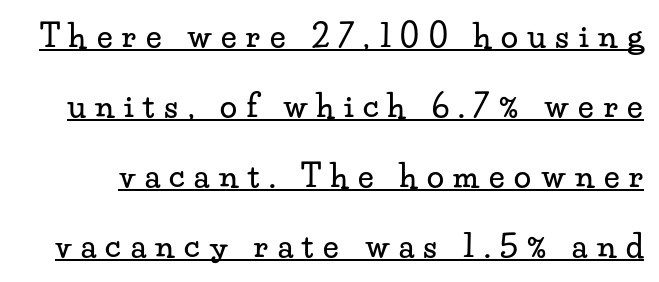
Q: Is the text italic (slanted)? A: No, it is upright.
Q: Is the typeface a serif or a sans-serif typeface? A: Serif.
Q: Is the text underlined? A: Yes.
Q: Is the spacing between letters normal or unusually wide? A: Unusually wide.
Q: Is the spacing between lines tight, normal or loose? A: Loose.
Q: Width (condensed, normal, or wide)? A: Wide.
Q: Stroke contrast? A: Low.
Q: x-height? A: Small.
Q: Monospaced? A: No.
